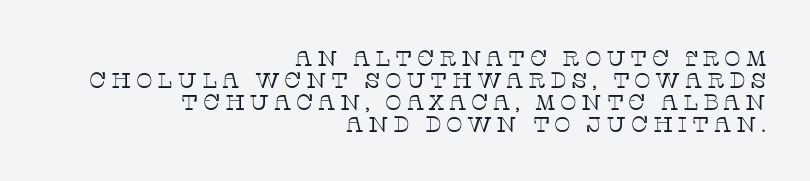
The image shows 22 px text type, upright; set right-aligned, tight line spacing (1.0x), unusually wide letter spacing (+0.2 em), not underlined.
